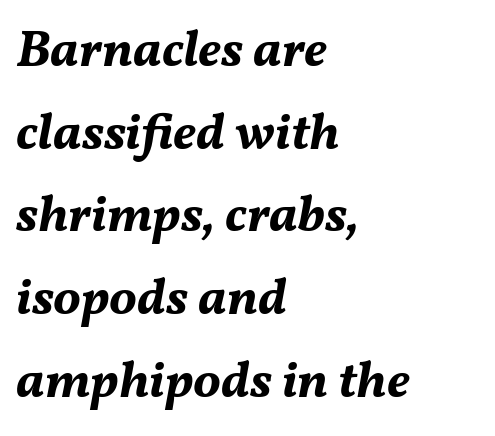
How are the letters spaced? Ordinarily, with no added tracking. When letters slant like this, we call the style italic. The characters look thick and weighty, a clear bold. Spacing verdict: proportional, widths tailored to each character. The lines sit at an ordinary, default distance from one another. Check under the words: just untouched page.
